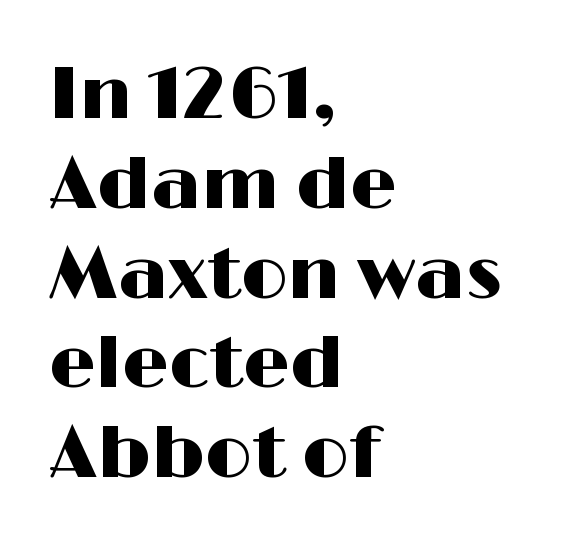
The image shows 73 px wide sans-serif type, upright; set left-aligned, line spacing 1.23x, normal letter spacing, not underlined; high stroke contrast and a medium x-height.
